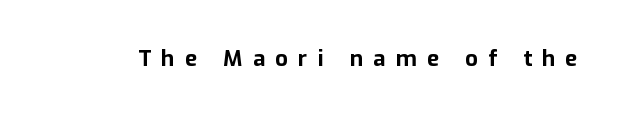
Inter-character spacing is expanded well beyond the font's built-in metrics. Ordinary non-slanted type is in use. Anything drawn beneath the words? Only blank space. Compared with an ordinary text face, these strokes are far heavier — a full bold.
